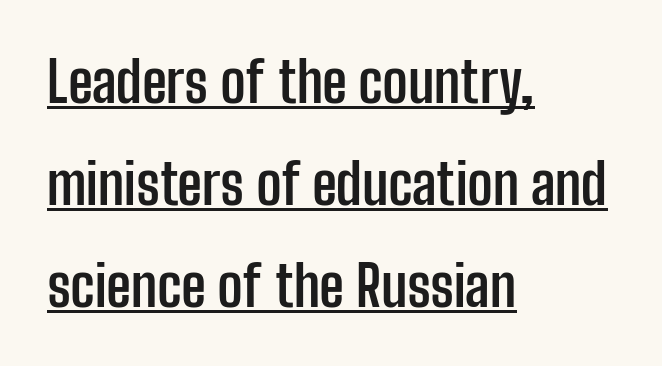
The image shows 56 px semibold, condensed sans-serif type, upright; set left-aligned, line spacing 1.82x, normal letter spacing, underlined; low stroke contrast and a medium x-height.
